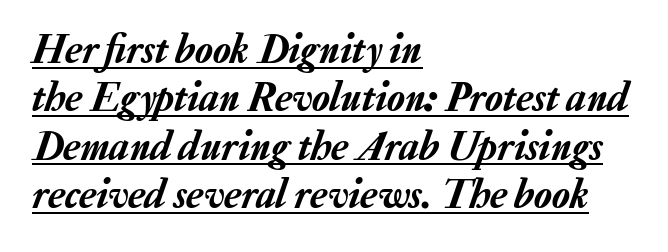
The image shows 41 px text type, italic (leaning right); set left-aligned, line spacing 1.18x, normal letter spacing, underlined; low stroke contrast and a medium x-height.
